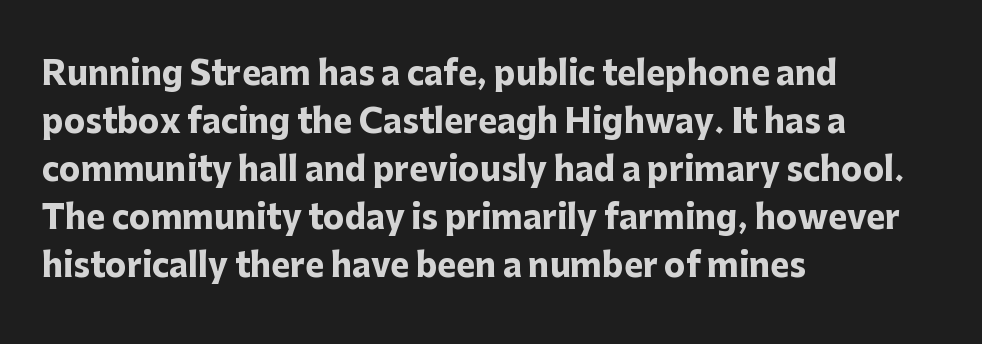
The image shows 32 px heavy sans-serif type, upright; set left-aligned, normal line spacing (1.5x), normal letter spacing, not underlined; low stroke contrast and a medium x-height.
